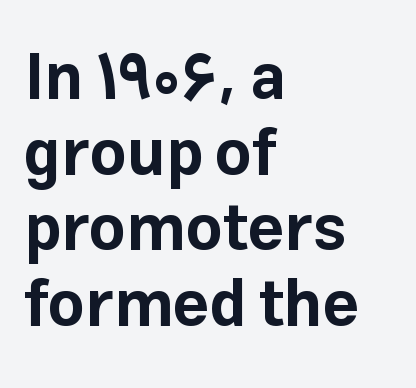
{"serif": "no", "italic": "no", "bold": "yes", "weight": "bold", "width": "normal", "stroke_contrast": "low", "x_height": "medium", "monospaced": "no", "underline": "no", "align": "left", "line_spacing_ratio": 1.18, "letter_spacing": "normal", "letter_spacing_em": 0.0, "glyph_px": 64}
